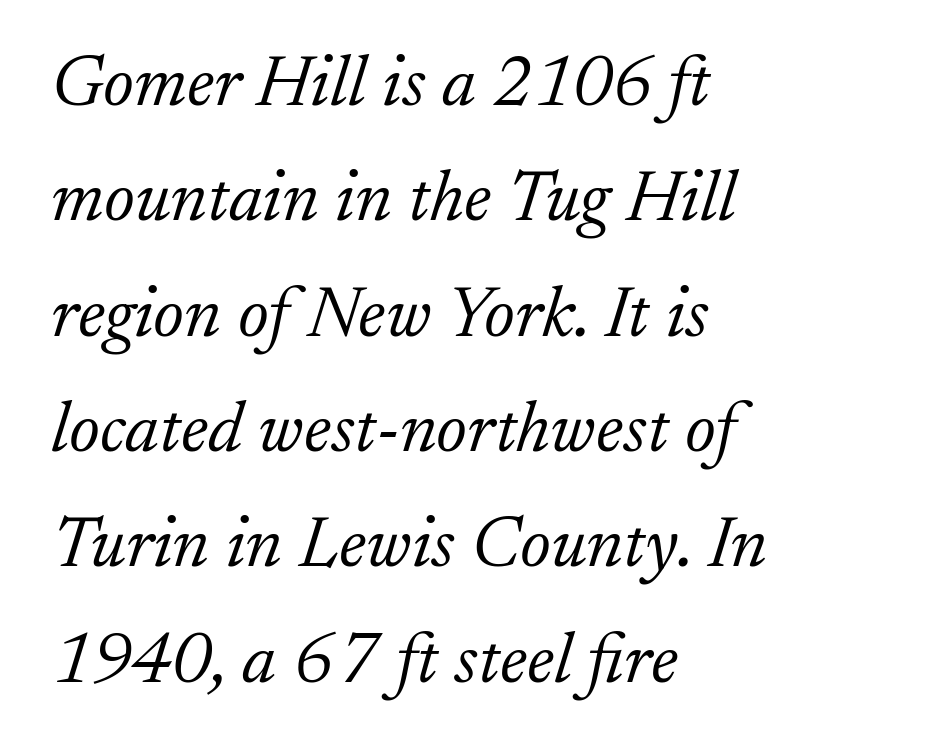
{"serif": "yes", "italic": "yes", "lean": "right", "slant_degrees": 17, "bold": "no", "weight": "light", "width": "normal", "stroke_contrast": "low", "x_height": "small", "monospaced": "no", "underline": "no", "align": "left", "line_spacing": "normal", "line_spacing_ratio": 1.58, "letter_spacing": "normal", "letter_spacing_em": 0.0, "glyph_px": 73}
